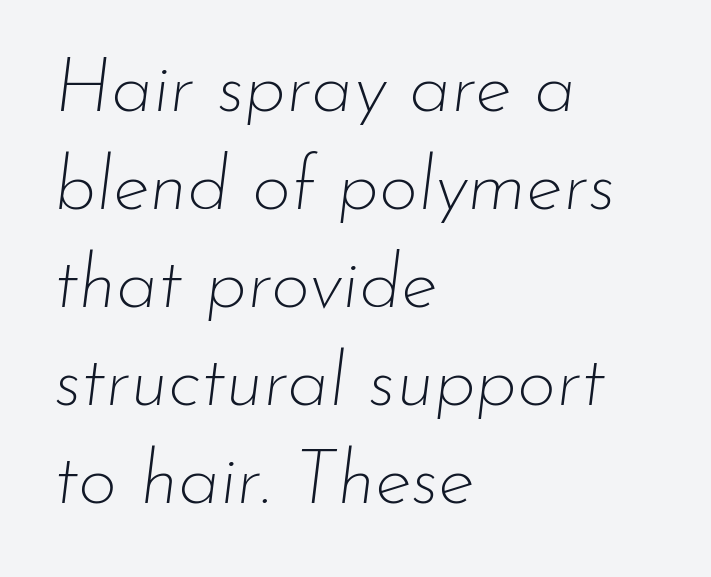
Style check: oblique. Do the characters align in a grid? No, the font is proportional. Stroke mass is kept to a normal reading level or below. Nobody drew a line under any word here. Vertically, the passage feels balanced, rows spaced as you'd expect.
